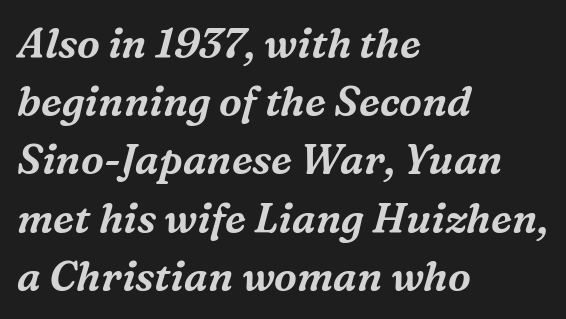
Old-style or modern, the face here clearly has serifs. Interline gaps are of average width in this sample. Each line starts at the same left margin while the right side varies. Emphasis-style slanted type is in use.
